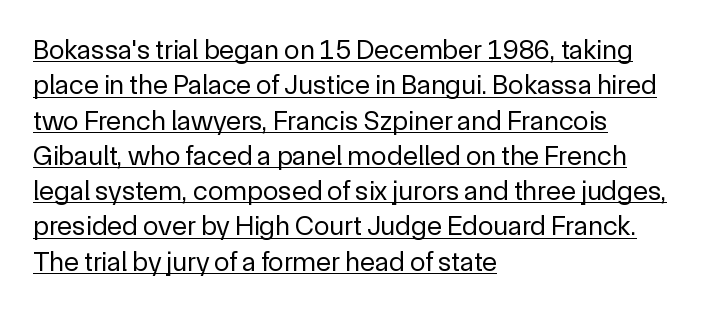
{"serif": "no", "italic": "no", "bold": "no", "weight": "regular", "width": "normal", "x_height": "medium", "monospaced": "no", "underline": "yes", "align": "left", "line_spacing": "normal", "line_spacing_ratio": 1.26, "letter_spacing": "normal", "letter_spacing_em": 0.0, "glyph_px": 28}
